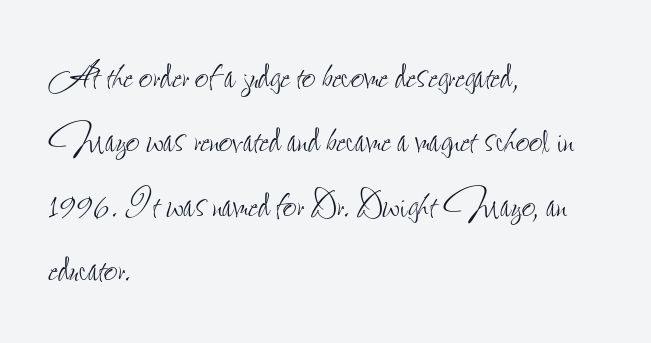
Varying glyph widths throughout — classic text-font behaviour. The strokes carry an ordinary text weight at most. Quick note: underline off. These lines sit exactly where default settings would place them. Default kerning and tracking; the words read as compact shapes.
